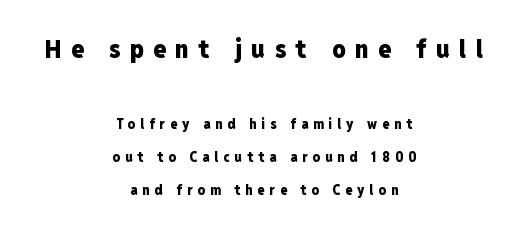
The image shows 26 px bold type, upright; set centered, loose line spacing (2.38x), unusually wide letter spacing (+0.36 em), not underlined; the first (top) block is 1.86x larger.
